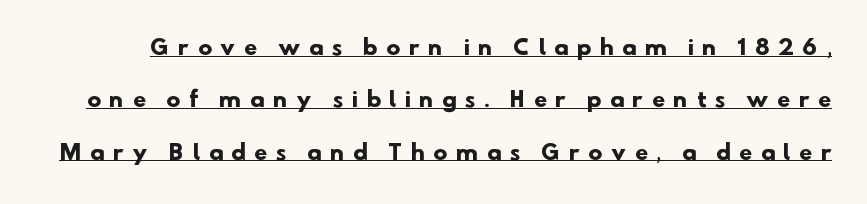
{"bold": "yes", "underline": "yes", "line_spacing": "loose", "line_spacing_ratio": 2.49, "letter_spacing": "wide", "letter_spacing_em": 0.43, "glyph_px": 21}
